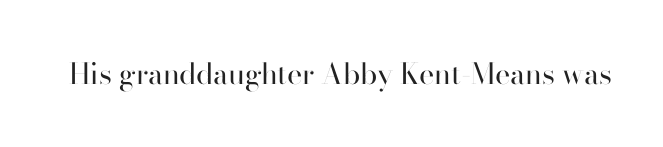
Look at the tracking — it's just the regular setting, nothing added. The space directly below the letters is spotless. Each stroke keeps to a modest, everyday thickness or less. The typography opts for an upright posture over an oblique one. These lines are rendered in a variable-pitch font. The text was rendered using a sans face with plain stroke endings.
